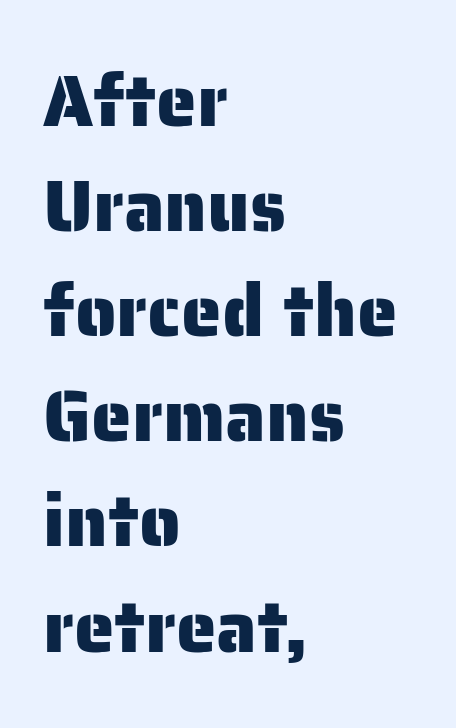
The image shows 73 px sans-serif type, upright; set left-aligned, normal line spacing (1.44x), normal letter spacing, not underlined; low stroke contrast and a medium x-height.
